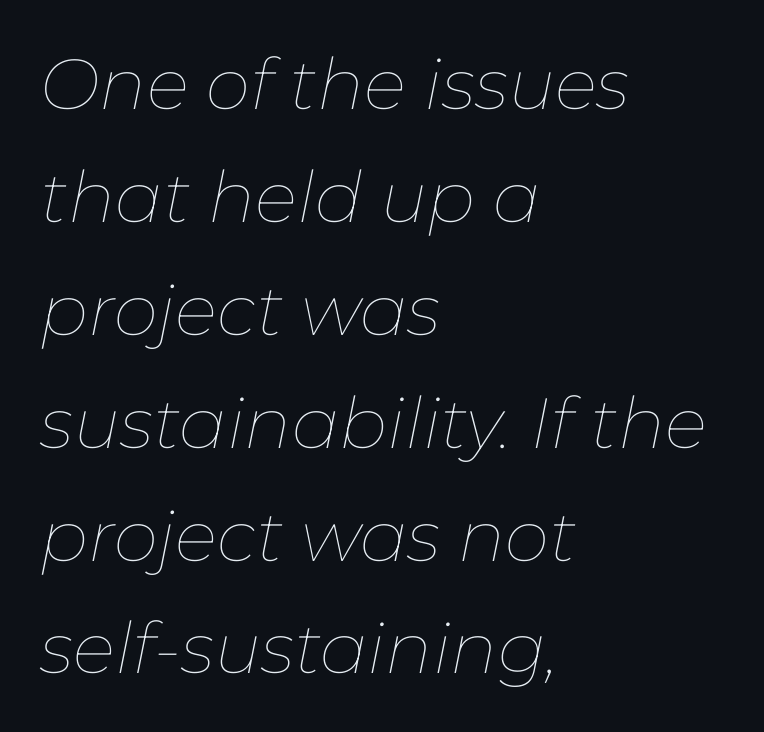
Q: Is the text bold? A: No.
Q: Is the text italic (slanted)? A: Yes, it leans right by about 11 degrees.
Q: Is the text underlined? A: No.
Q: How is the paragraph aligned? A: Left-aligned.
Q: Is the spacing between letters normal or unusually wide? A: Normal.
Q: Is the spacing between lines tight, normal or loose? A: Normal.
Q: Width (condensed, normal, or wide)? A: Normal.
Q: Stroke contrast? A: Low.
Q: x-height? A: Medium.
Q: Monospaced? A: No.
